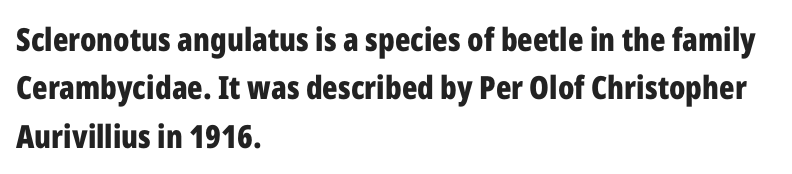
Q: Is the text bold? A: Yes.
Q: Is the text italic (slanted)? A: No, it is upright.
Q: Is the typeface a serif or a sans-serif typeface? A: Sans-serif.
Q: Is the text underlined? A: No.
Q: How is the paragraph aligned? A: Left-aligned.
Q: Is the spacing between letters normal or unusually wide? A: Normal.
Q: Is the spacing between lines tight, normal or loose? A: Normal.
Q: Width (condensed, normal, or wide)? A: Condensed.
Q: Stroke contrast? A: Low.
Q: x-height? A: Medium.
Q: Monospaced? A: No.
